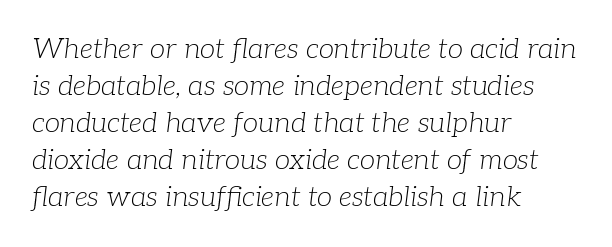
Q: Is the text bold? A: No.
Q: Is the text italic (slanted)? A: Yes, it leans right by about 7 degrees.
Q: Is the typeface a serif or a sans-serif typeface? A: Serif.
Q: Is the text underlined? A: No.
Q: How is the paragraph aligned? A: Left-aligned.
Q: Is the spacing between letters normal or unusually wide? A: Normal.
Q: Is the spacing between lines tight, normal or loose? A: Normal.
Q: Width (condensed, normal, or wide)? A: Normal.
Q: Stroke contrast? A: Low.
Q: x-height? A: Medium.
Q: Monospaced? A: No.
